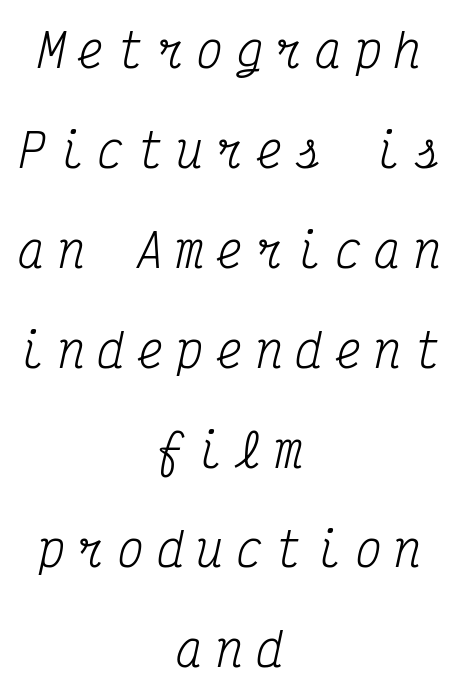
Q: Is the text bold? A: No.
Q: Is the text italic (slanted)? A: Yes, it leans right by about 12 degrees.
Q: Is the typeface a serif or a sans-serif typeface? A: Serif.
Q: Is the text underlined? A: No.
Q: How is the paragraph aligned? A: Centered.
Q: Is the spacing between letters normal or unusually wide? A: Unusually wide.
Q: Is the spacing between lines tight, normal or loose? A: Loose.
Q: Width (condensed, normal, or wide)? A: Condensed.
Q: Stroke contrast? A: Medium.
Q: x-height? A: Medium.
Q: Monospaced? A: Yes.
